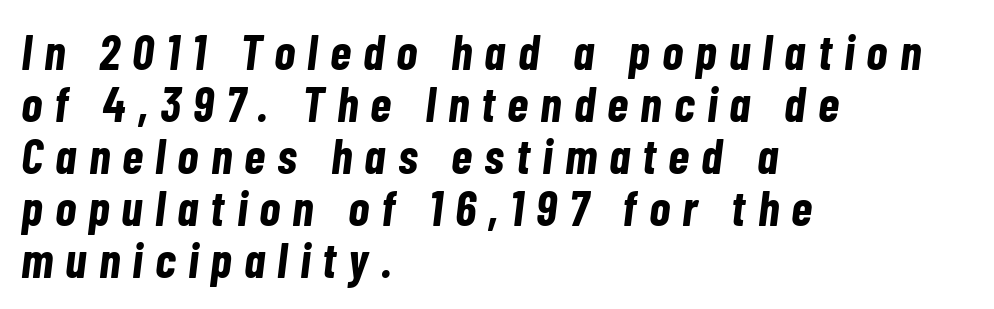
Slant detected: the letters are inclined. The horizontal fit of the characters is loose and conspicuously gappy. The typesetter chose a ragged-right arrangement here. Compared with an ordinary text face, these strokes are far heavier — a full bold. The area under the type is left untouched. The passage shown is typed in a proportional face where columns would drift.
